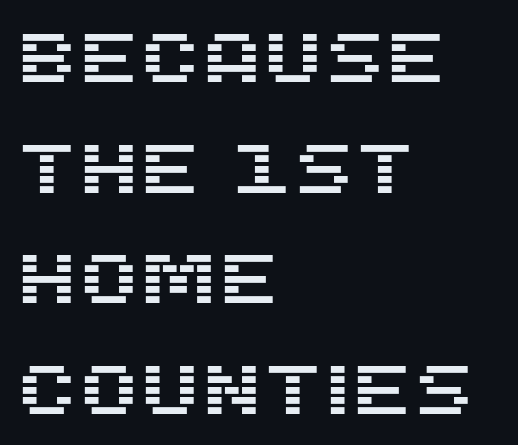
Is there much room between lines? A standard amount, neither cramped nor airy. Underlining? Definitely not there. The letters sit at their default tracking, neither squeezed nor spread. These lines are rendered in a variable-pitch font.
